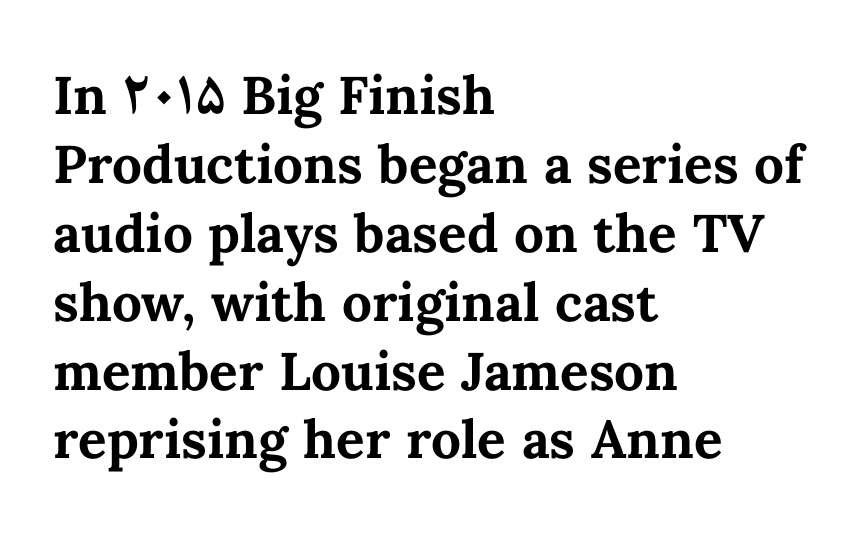
Q: Is the text bold? A: Yes.
Q: Is the text italic (slanted)? A: No, it is upright.
Q: Is the text underlined? A: No.
Q: How is the paragraph aligned? A: Left-aligned.
Q: Is the spacing between letters normal or unusually wide? A: Normal.
Q: Is the spacing between lines tight, normal or loose? A: Normal.
Q: Width (condensed, normal, or wide)? A: Normal.
Q: Stroke contrast? A: Medium.
Q: x-height? A: Medium.
Q: Monospaced? A: No.
